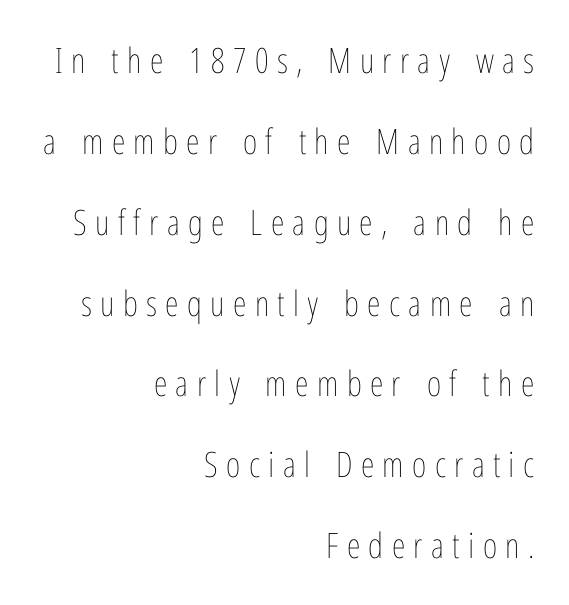
The image shows 35 px thin, condensed type, upright; set right-aligned, loose line spacing (2.31x), unusually wide letter spacing (+0.24 em), not underlined; low stroke contrast and a medium x-height.
